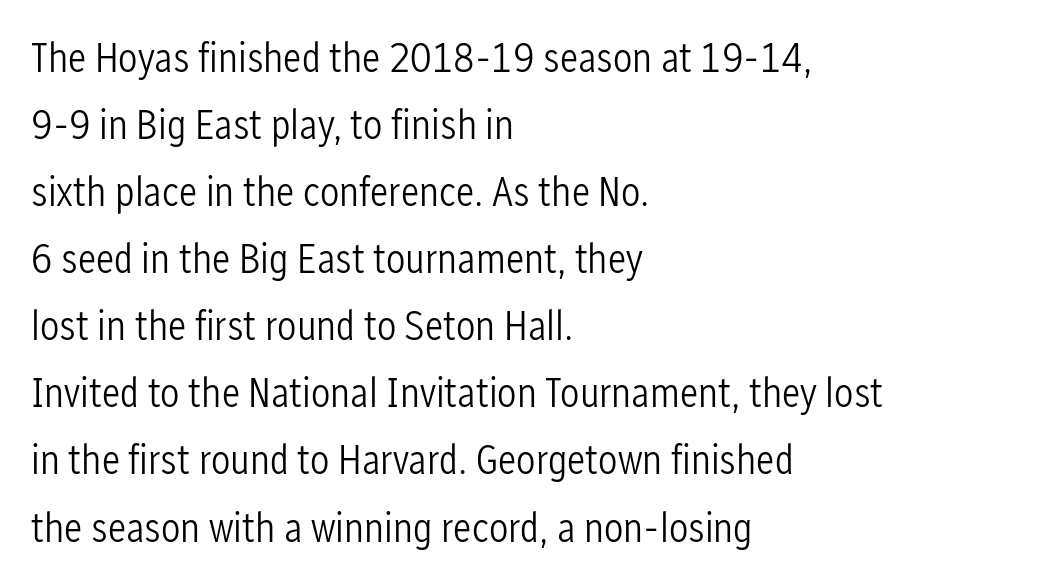
{"serif": "no", "italic": "no", "bold": "no", "weight": "light", "width": "condensed", "stroke_contrast": "low", "x_height": "medium", "monospaced": "no", "underline": "no", "align": "left", "line_spacing": "normal", "line_spacing_ratio": 1.56, "letter_spacing": "normal", "letter_spacing_em": 0.0, "glyph_px": 43}
